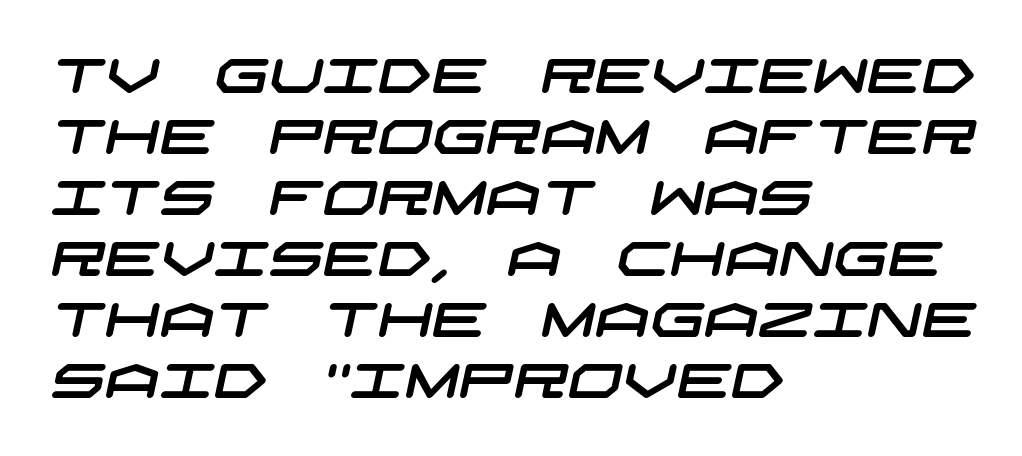
The image shows 48 px wide sans-serif type; set left-aligned, normal line spacing (1.27x), normal letter spacing, not underlined; low stroke contrast and a large x-height.
